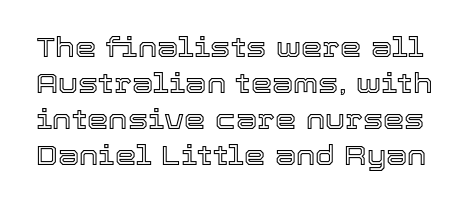
Quick note: underline off. Rows of type keep a routine distance in the vertical direction. Quick note: not italic, upright. Tracking value appears to be zero — textbook default spacing.
